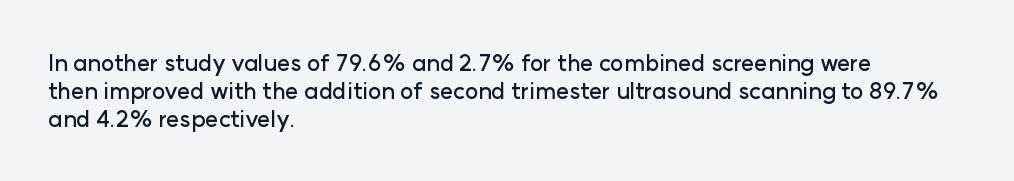
The image shows 23 px text type, upright; set left-aligned, line spacing 1.21x, normal letter spacing, not underlined.
